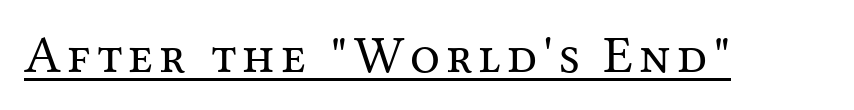
Q: Is the text bold? A: No.
Q: Is the text italic (slanted)? A: No, it is upright.
Q: Is the typeface a serif or a sans-serif typeface? A: Serif.
Q: Is the text underlined? A: Yes.
Q: Width (condensed, normal, or wide)? A: Normal.
Q: Stroke contrast? A: Medium.
Q: x-height? A: Medium.
Q: Monospaced? A: No.
